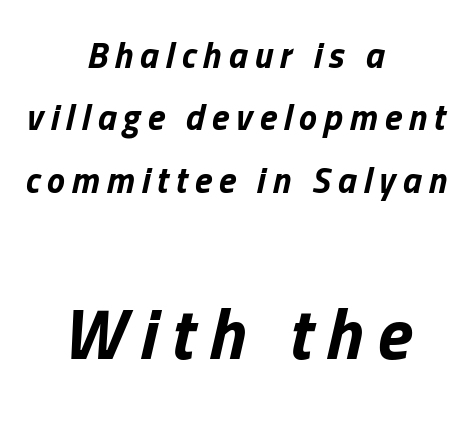
The image shows 72 px bold type, italic (leaning right); set centered, line spacing 1.73x, not underlined; the second (bottom) block is 2.0x larger; low stroke contrast and a medium x-height.
